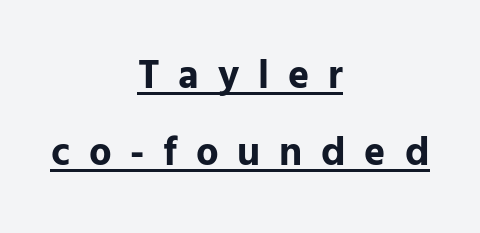
Somebody hit Ctrl+U on this one — the words are underlined. Vertical strokes here are truly vertical. The text block is weighted toward neither margin, spreading evenly from the middle. The gaps between neighbouring characters are conspicuously large. Unlike a traditional serif, this face leaves its strokes unadorned. The rendering uses natural spacing where letterforms have individual widths.
